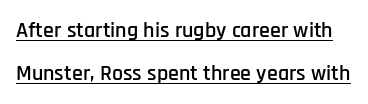
The image shows 22 px text type, upright; set loose line spacing (1.95x), normal letter spacing, underlined.
